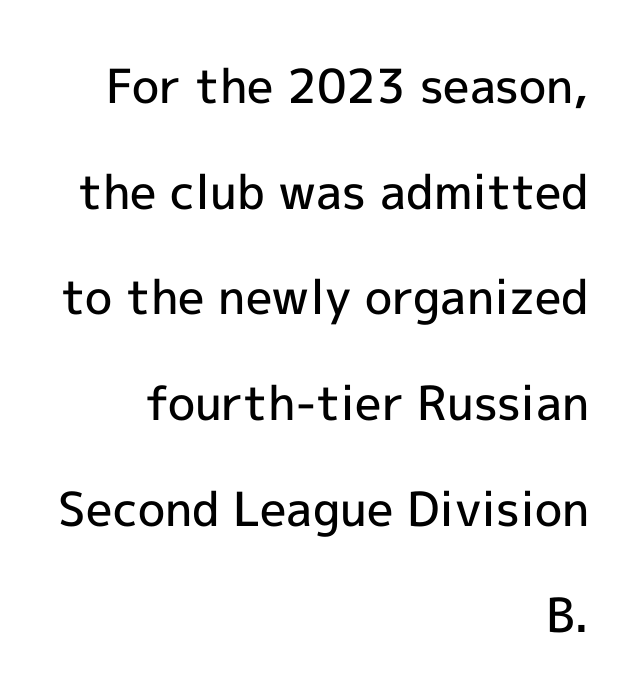
{"serif": "no", "italic": "no", "bold": "semi", "weight": "semibold", "width": "normal", "x_height": "medium", "monospaced": "no", "underline": "no", "align": "right", "line_spacing": "loose", "line_spacing_ratio": 2.25, "letter_spacing": "normal", "letter_spacing_em": 0.0, "glyph_px": 47}
